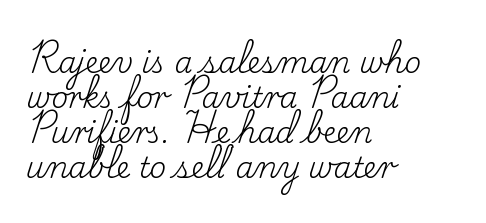
{"serif": "yes", "bold": "no", "weight": "regular", "width": "normal", "stroke_contrast": "low", "x_height": "small", "monospaced": "no", "underline": "no", "align": "left", "line_spacing_ratio": 1.21, "letter_spacing": "normal", "letter_spacing_em": 0.0, "glyph_px": 29}
